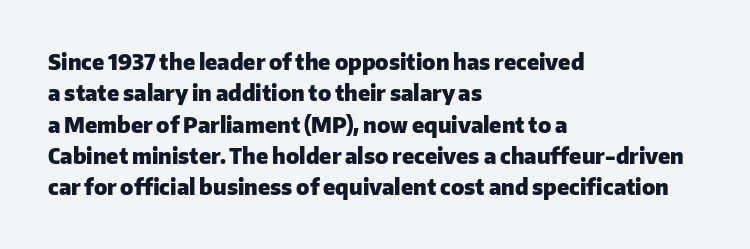
The image shows 21 px bold type, upright; set left-aligned, normal line spacing (1.49x), normal letter spacing, not underlined.
